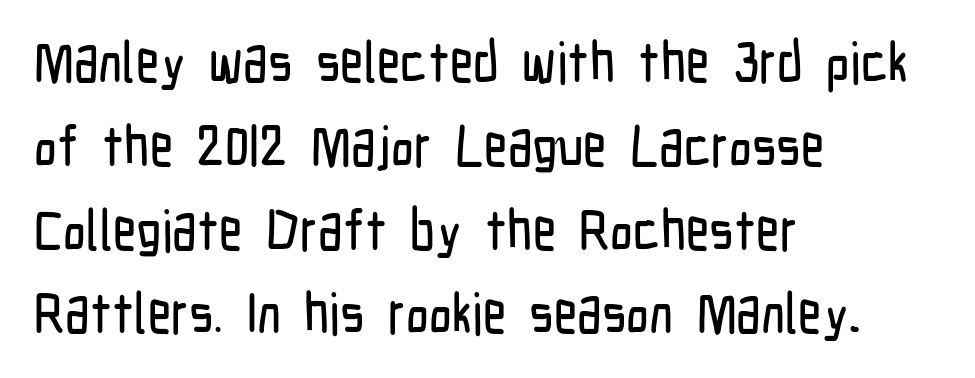
In terms of posture, this sample is upright. Between one letter and the next there's only the usual sliver of space. The glyphs in this specimen are sans serif. Is this a fixed-width face? No — the glyphs have proportional, varying widths.
